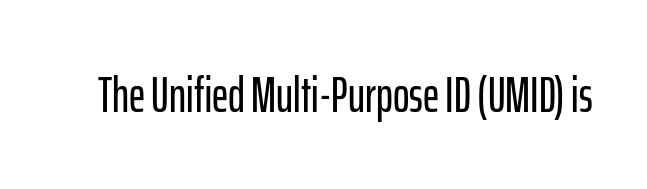
Q: Is the text italic (slanted)? A: No, it is upright.
Q: Is the typeface a serif or a sans-serif typeface? A: Sans-serif.
Q: Is the text underlined? A: No.
Q: Is the spacing between letters normal or unusually wide? A: Normal.
Q: Width (condensed, normal, or wide)? A: Condensed.
Q: Stroke contrast? A: Low.
Q: x-height? A: Medium.
Q: Monospaced? A: No.
